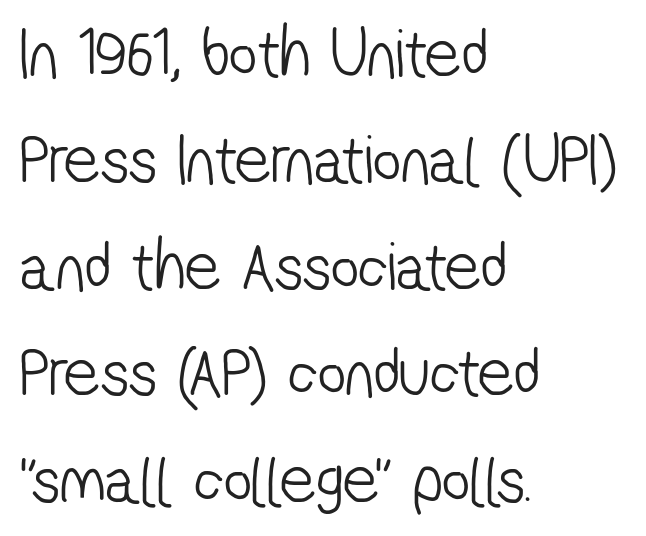
{"serif": "no", "bold": "no", "weight": "light", "width": "condensed", "stroke_contrast": "low", "x_height": "medium", "monospaced": "no", "underline": "no", "align": "left", "line_spacing": "normal", "line_spacing_ratio": 1.52, "letter_spacing": "normal", "letter_spacing_em": 0.0, "glyph_px": 70}
